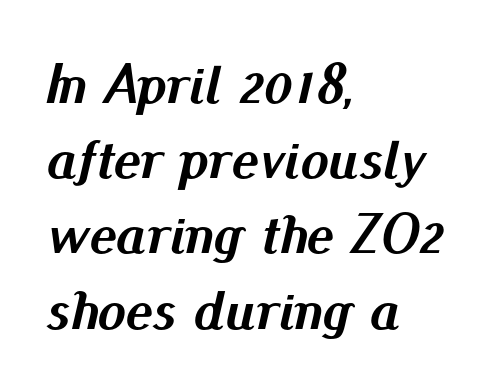
The image shows 57 px semibold type, italic (leaning right); set left-aligned, normal line spacing (1.32x), normal letter spacing, not underlined; medium stroke contrast and a small x-height.
